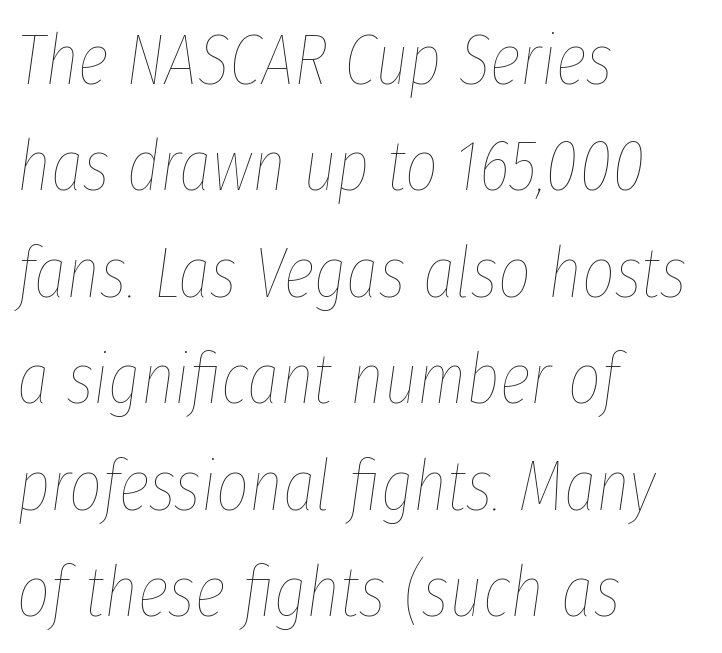
This rendering features lettering with no underline. Do the characters align in a grid? No, the font is proportional. Each line starts at the same left margin while the right side varies. It's the slanting kind of type. This block has exactly the height ordinary leading produces.
